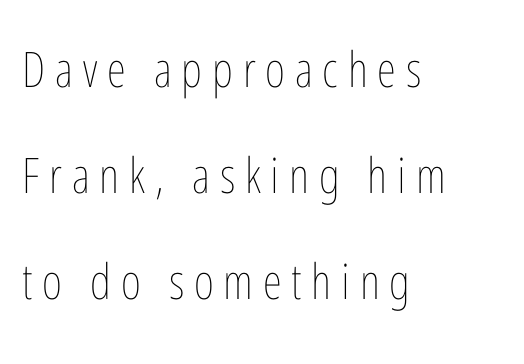
Tracking here is generous; glyphs stand well apart from one another. Letters rest on an invisible, unmarked baseline. Each letter keeps its own natural width here, so spacing adapts to shape. This sample uses an upright cut, with every glyph sitting square on the baseline.
